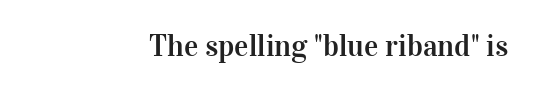
Q: Is the text italic (slanted)? A: No, it is upright.
Q: Is the typeface a serif or a sans-serif typeface? A: Serif.
Q: Is the text underlined? A: No.
Q: How is the paragraph aligned? A: Right-aligned.
Q: Is the spacing between letters normal or unusually wide? A: Normal.
Q: Width (condensed, normal, or wide)? A: Normal.
Q: Stroke contrast? A: High.
Q: x-height? A: Medium.
Q: Monospaced? A: No.
